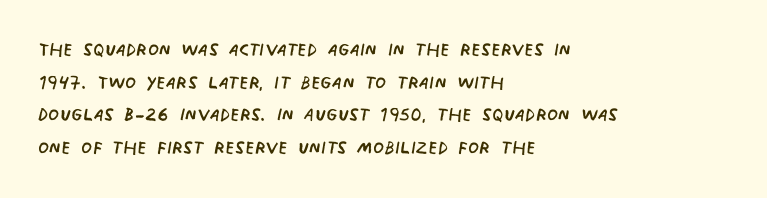
Glyph-to-glyph distance matches everyday printed text. Stroke mass is kept to a normal reading level or below. Does the leading feel generous? No, just average. Descender tails drop into unmarked territory. Casual observation: everything's shoved over to the left.
